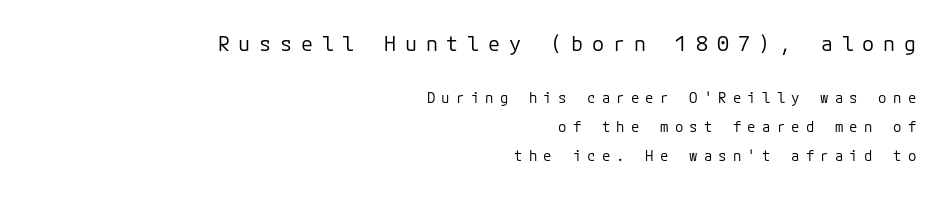
Q: Is the text bold? A: No.
Q: Is the text italic (slanted)? A: No, it is upright.
Q: Is the text underlined? A: No.
Q: How is the paragraph aligned? A: Right-aligned.
Q: Is the spacing between letters normal or unusually wide? A: Unusually wide.
Q: Is the spacing between lines tight, normal or loose? A: Loose.
Q: Which block of text is set in a larger size, the first (top) or the second (bottom)? A: The first (top) one.
